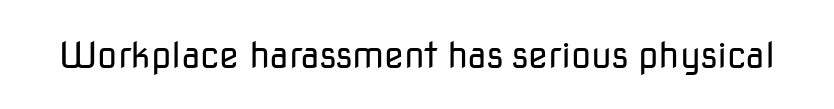
Is this a fixed-width face? No — the glyphs have proportional, varying widths. Vertical strokes here are truly vertical. Glance below the letters and you will spot only blank space. The face used here is a sans, in the tradition of grotesques and geometrics. The face looks like a standard text weight, possibly lighter. Short note: letters normally spaced.
